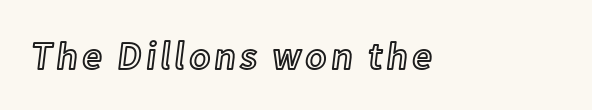
{"width": "normal", "x_height": "medium", "monospaced": "no", "underline": "no", "glyph_px": 39}
